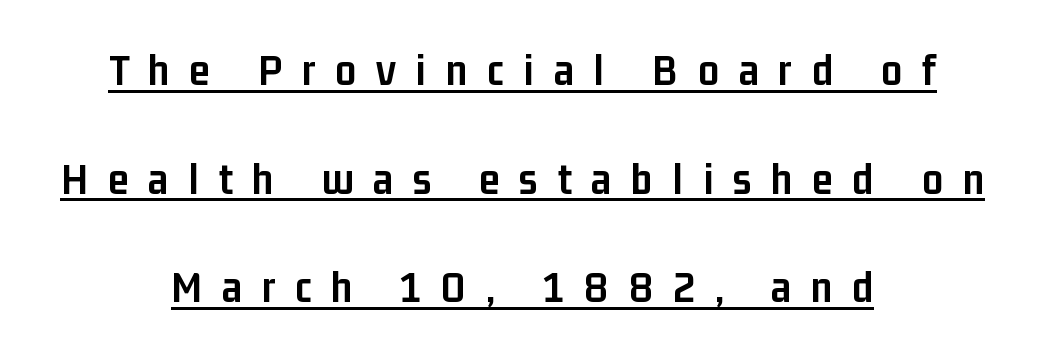
Q: Is the text bold? A: Yes.
Q: Is the text italic (slanted)? A: No, it is upright.
Q: Is the typeface a serif or a sans-serif typeface? A: Sans-serif.
Q: Is the text underlined? A: Yes.
Q: How is the paragraph aligned? A: Centered.
Q: Is the spacing between letters normal or unusually wide? A: Unusually wide.
Q: Is the spacing between lines tight, normal or loose? A: Loose.
Q: Width (condensed, normal, or wide)? A: Condensed.
Q: Stroke contrast? A: Low.
Q: x-height? A: Medium.
Q: Monospaced? A: No.
